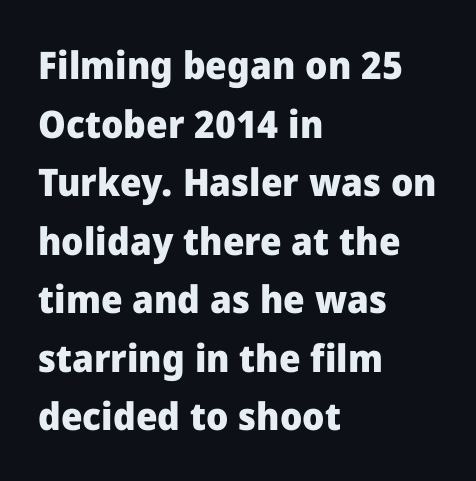
Q: Is the text bold? A: Yes.
Q: Is the text italic (slanted)? A: No, it is upright.
Q: Is the typeface a serif or a sans-serif typeface? A: Sans-serif.
Q: Is the text underlined? A: No.
Q: How is the paragraph aligned? A: Left-aligned.
Q: Is the spacing between letters normal or unusually wide? A: Normal.
Q: Is the spacing between lines tight, normal or loose? A: Normal.
Q: Width (condensed, normal, or wide)? A: Normal.
Q: Stroke contrast? A: Low.
Q: x-height? A: Medium.
Q: Monospaced? A: No.
